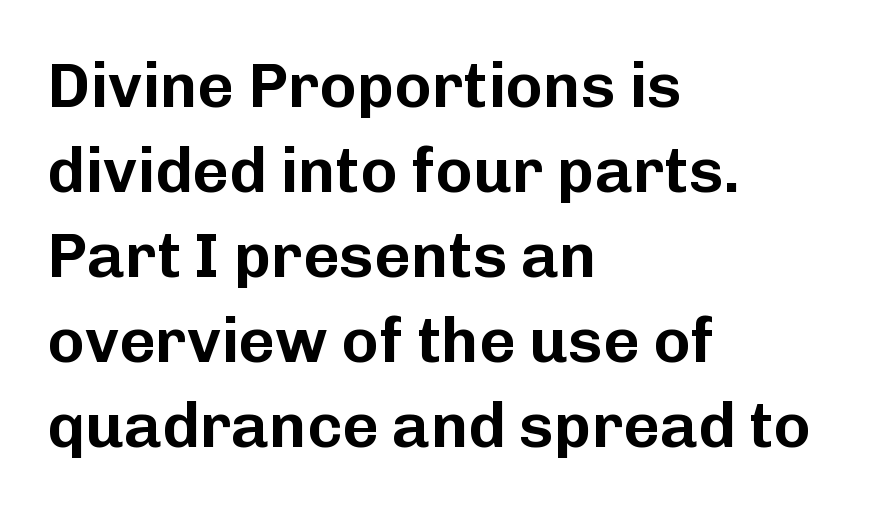
Q: Is the text italic (slanted)? A: No, it is upright.
Q: Is the typeface a serif or a sans-serif typeface? A: Sans-serif.
Q: Is the text underlined? A: No.
Q: How is the paragraph aligned? A: Left-aligned.
Q: Is the spacing between letters normal or unusually wide? A: Normal.
Q: Is the spacing between lines tight, normal or loose? A: Normal.
Q: Width (condensed, normal, or wide)? A: Normal.
Q: Stroke contrast? A: Low.
Q: x-height? A: Medium.
Q: Monospaced? A: No.
